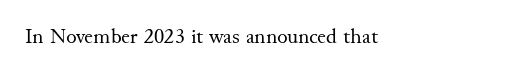
The image shows 22 px text type, upright; set normal letter spacing, not underlined.
